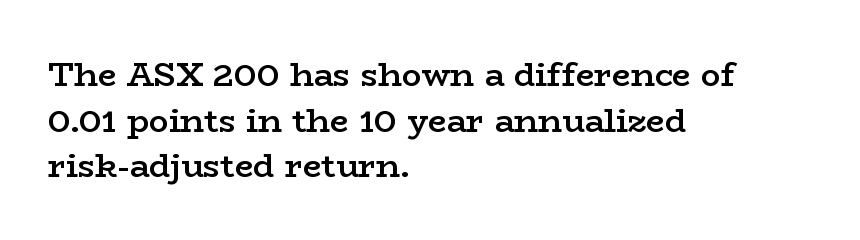
No extra tracking has been applied to these lines. This sample uses a serif face. Looks like regular typesetting: each glyph gets only the width it needs. Short and long lines alike share a common starting point at left.
